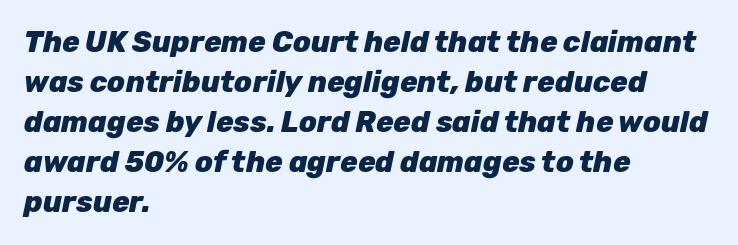
{"italic": "yes", "lean": "right", "slant_degrees": 12, "bold": "yes", "weight": "heavy", "width": "normal", "stroke_contrast": "low", "x_height": "medium", "monospaced": "no", "underline": "no", "align": "left", "line_spacing": "normal", "line_spacing_ratio": 1.38, "letter_spacing": "normal", "letter_spacing_em": 0.0, "glyph_px": 29}
